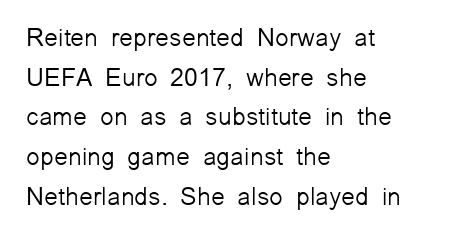
Q: Is the text bold? A: No.
Q: Is the text italic (slanted)? A: No, it is upright.
Q: Is the text underlined? A: No.
Q: How is the paragraph aligned? A: Left-aligned.
Q: Is the spacing between letters normal or unusually wide? A: Normal.
Q: Is the spacing between lines tight, normal or loose? A: Normal.
